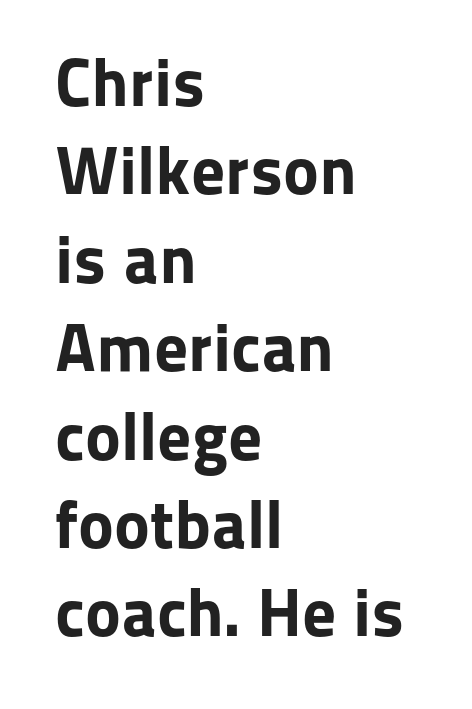
The image shows 68 px bold sans-serif type, upright; set left-aligned, normal line spacing (1.3x), normal letter spacing, not underlined; low stroke contrast and a medium x-height.
